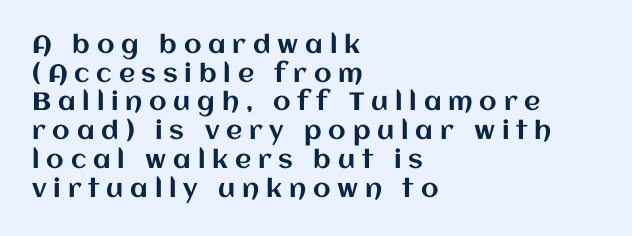
The image shows 25 px text type, upright; set left-aligned, tight line spacing (1.15x), unusually wide letter spacing (+0.27 em), not underlined.
